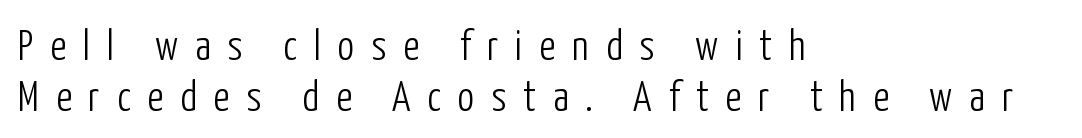
{"serif": "no", "italic": "no", "bold": "no", "weight": "light", "width": "condensed", "stroke_contrast": "low", "x_height": "medium", "monospaced": "no", "underline": "no", "align": "left", "line_spacing_ratio": 1.21, "letter_spacing": "wide", "letter_spacing_em": 0.4, "glyph_px": 42}
